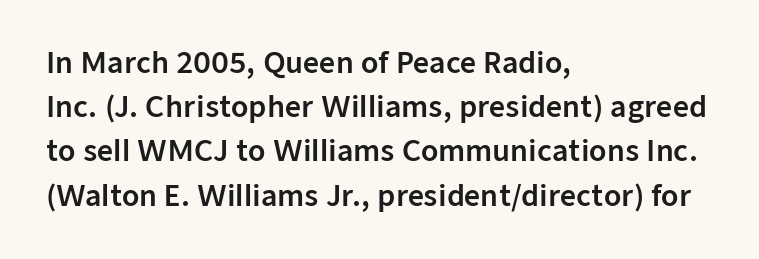
{"serif": "no", "italic": "no", "width": "normal", "stroke_contrast": "low", "x_height": "medium", "monospaced": "no", "underline": "no", "align": "left", "line_spacing": "normal", "line_spacing_ratio": 1.58, "letter_spacing": "normal", "letter_spacing_em": 0.0, "glyph_px": 28}
